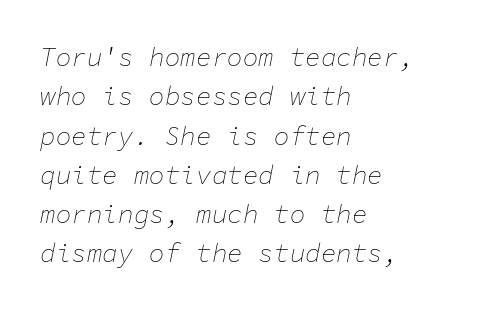
{"italic": "yes", "lean": "right", "slant_degrees": 11, "bold": "no", "underline": "no", "align": "left", "line_spacing": "normal", "line_spacing_ratio": 1.51, "letter_spacing": "normal", "letter_spacing_em": 0.0, "glyph_px": 26}
